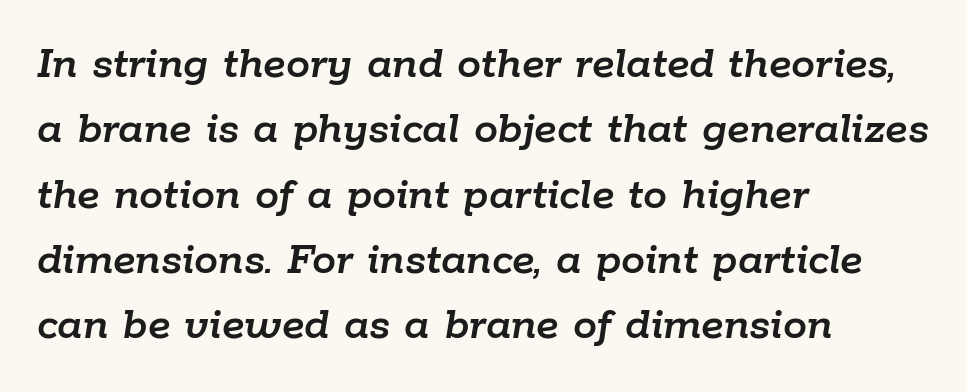
Emphasis-style slanted type is in use. The space between consecutive lines is moderate. Just letters on the line, the space beneath them empty. Does extra space separate the letters? No, they use regular spacing. The lines are quadded left.
